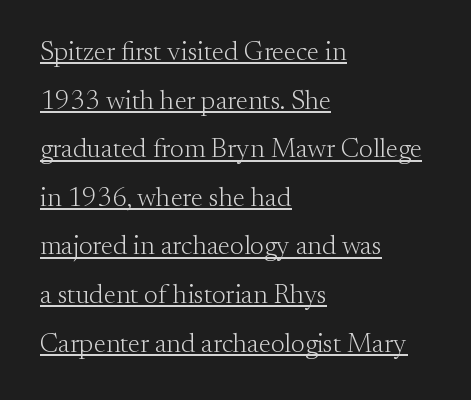
{"italic": "no", "bold": "no", "underline": "yes", "align": "left", "line_spacing_ratio": 1.8, "letter_spacing": "normal", "letter_spacing_em": 0.0, "glyph_px": 27}
